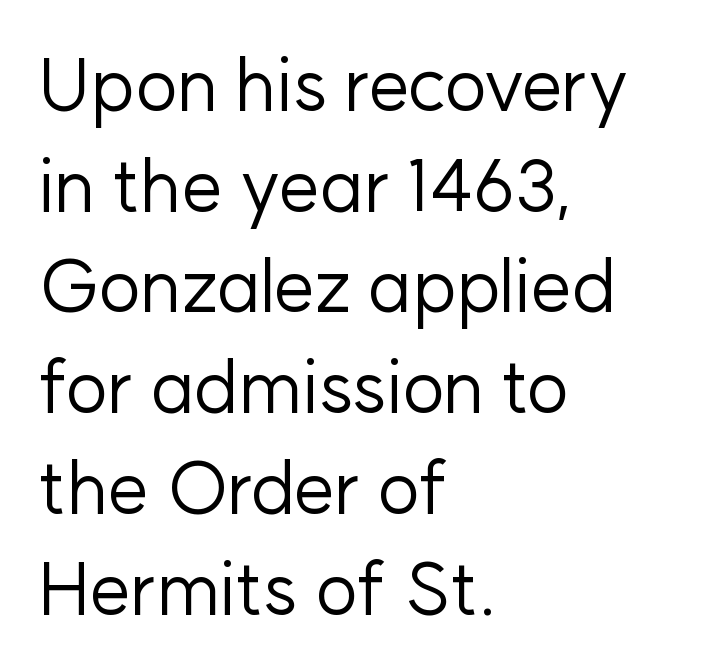
Q: Is the text bold? A: No.
Q: Is the text italic (slanted)? A: No, it is upright.
Q: Is the typeface a serif or a sans-serif typeface? A: Sans-serif.
Q: Is the text underlined? A: No.
Q: How is the paragraph aligned? A: Left-aligned.
Q: Is the spacing between letters normal or unusually wide? A: Normal.
Q: Is the spacing between lines tight, normal or loose? A: Normal.
Q: Width (condensed, normal, or wide)? A: Normal.
Q: Stroke contrast? A: Low.
Q: x-height? A: Medium.
Q: Monospaced? A: No.
